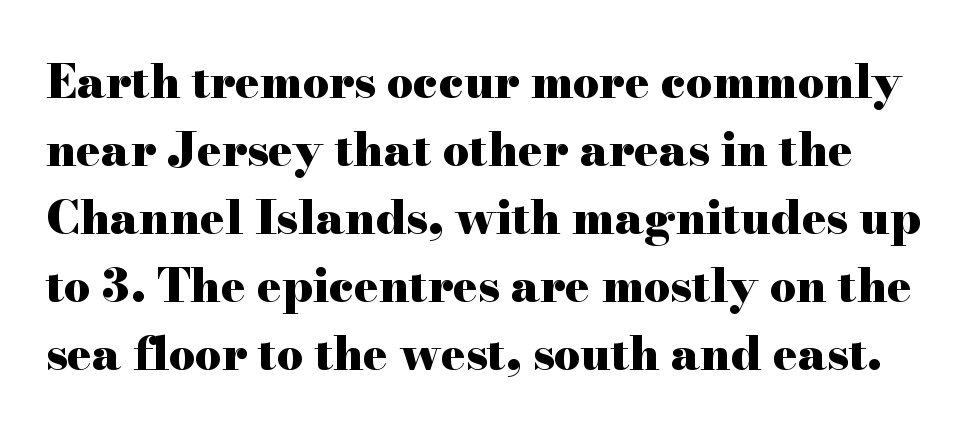
{"serif": "yes", "italic": "no", "bold": "yes", "weight": "heavy", "width": "wide", "stroke_contrast": "high", "x_height": "small", "monospaced": "no", "underline": "no", "line_spacing": "normal", "line_spacing_ratio": 1.48, "letter_spacing": "normal", "letter_spacing_em": 0.0, "glyph_px": 46}
